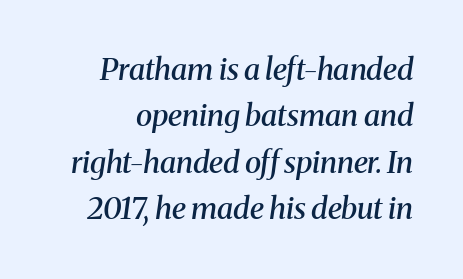
Beneath every word, the page is bare. The letters sit at their default tracking, neither squeezed nor spread. Tall strokes in this sample are angled rather than plumb. Summary of vertical rhythm: regular, with standard interline spacing. The rendering shows small feet on the letterforms — a serif design.
